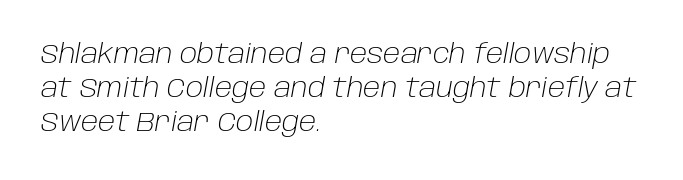
Q: Is the text bold? A: No.
Q: Is the text italic (slanted)? A: Yes, it leans right by about 10 degrees.
Q: Is the text underlined? A: No.
Q: How is the paragraph aligned? A: Left-aligned.
Q: Is the spacing between letters normal or unusually wide? A: Normal.
Q: Is the spacing between lines tight, normal or loose? A: Normal.
